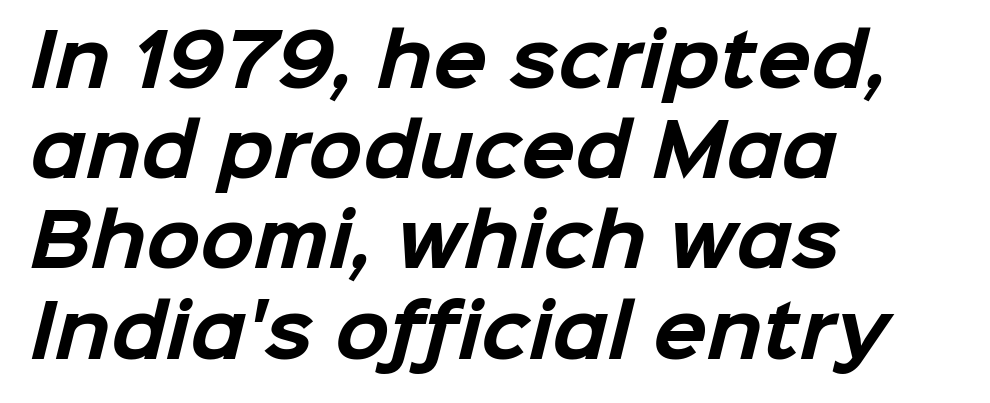
The image shows 71 px bold sans-serif type; set left-aligned, normal line spacing (1.27x), normal letter spacing, not underlined; low stroke contrast and a medium x-height.
